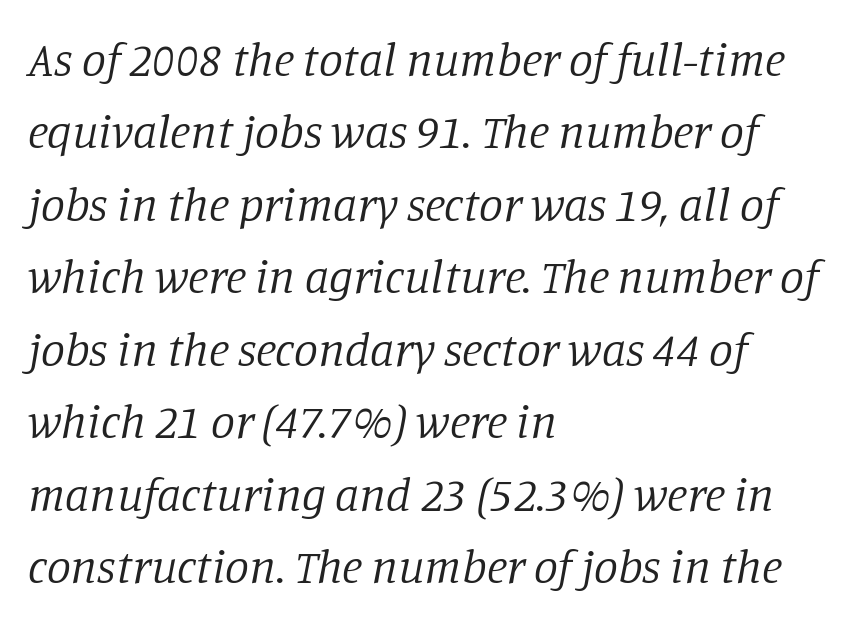
{"serif": "yes", "italic": "yes", "lean": "right", "slant_degrees": 11, "bold": "no", "weight": "regular", "width": "normal", "stroke_contrast": "low", "x_height": "large", "monospaced": "no", "underline": "no", "align": "left", "line_spacing": "normal", "line_spacing_ratio": 1.51, "letter_spacing": "normal", "letter_spacing_em": 0.0, "glyph_px": 48}
